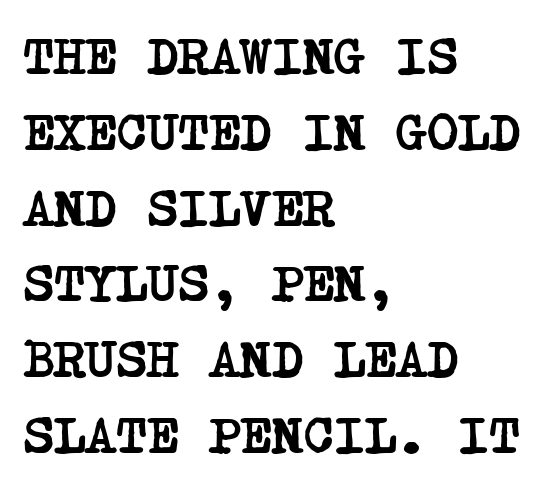
{"serif": "yes", "bold": "yes", "weight": "semibold", "width": "condensed", "stroke_contrast": "low", "x_height": "large", "underline": "no", "align": "left", "line_spacing": "normal", "line_spacing_ratio": 1.43, "letter_spacing": "normal", "letter_spacing_em": 0.0, "glyph_px": 53}
